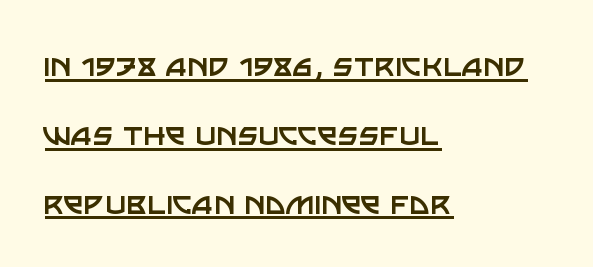
{"serif": "no", "italic": "no", "bold": "no", "weight": "regular", "width": "normal", "stroke_contrast": "low", "x_height": "large", "monospaced": "no", "underline": "yes", "align": "left", "line_spacing": "loose", "line_spacing_ratio": 1.91, "letter_spacing": "normal", "letter_spacing_em": 0.0, "glyph_px": 36}
